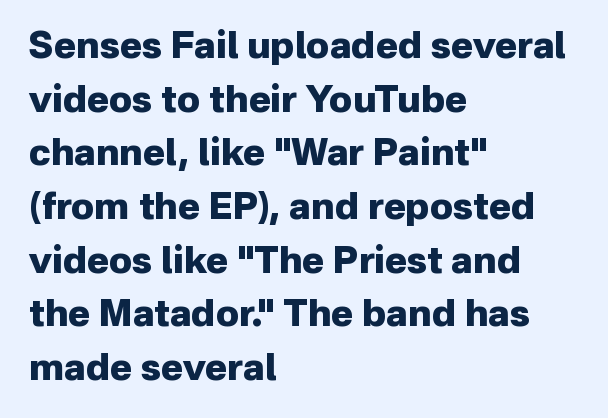
The image shows 37 px heavy sans-serif type, upright; set left-aligned, normal line spacing (1.45x), normal letter spacing, not underlined; low stroke contrast and a medium x-height.
